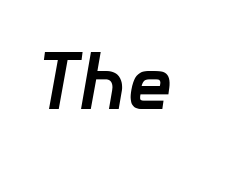
The letters sit at their default tracking, neither squeezed nor spread. In terms of weight, the rendering is a true, heavy bold. The area under the type is left untouched. These lines were composed using italics.
